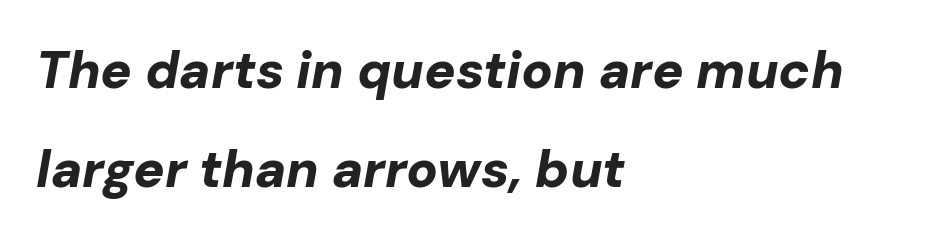
Observe the ordinary spacing: letters are neighbours, not strangers. Type without underlining. The compositor pushed each line to the left boundary. A great deal of white space separates one row of letters from the next. This sample has the flowing, uneven cadence of proportional lettering.
